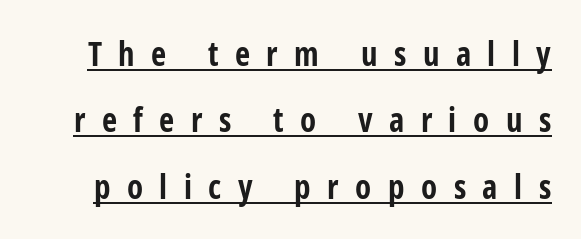
Q: Is the text bold? A: Yes.
Q: Is the text italic (slanted)? A: No, it is upright.
Q: Is the typeface a serif or a sans-serif typeface? A: Sans-serif.
Q: Is the text underlined? A: Yes.
Q: Is the spacing between letters normal or unusually wide? A: Unusually wide.
Q: Is the spacing between lines tight, normal or loose? A: Loose.
Q: Width (condensed, normal, or wide)? A: Condensed.
Q: Stroke contrast? A: Low.
Q: x-height? A: Medium.
Q: Monospaced? A: No.
